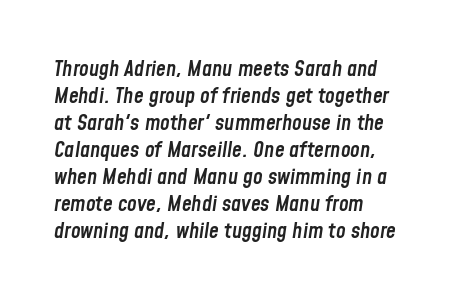
Q: Is the text bold? A: Semi-bold.
Q: Is the text italic (slanted)? A: Yes, it leans right by about 8 degrees.
Q: Is the text underlined? A: No.
Q: How is the paragraph aligned? A: Left-aligned.
Q: Is the spacing between letters normal or unusually wide? A: Normal.
